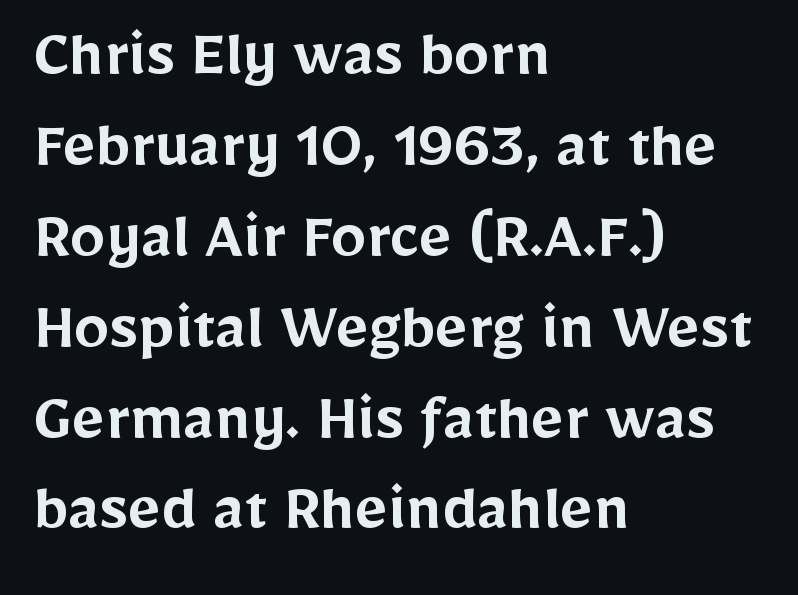
The image shows 71 px semibold sans-serif type, upright; set left-aligned, normal line spacing (1.28x), normal letter spacing, not underlined; low stroke contrast and a medium x-height.
